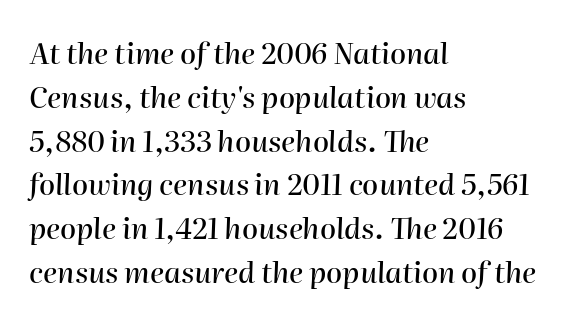
The image shows 29 px text type, italic (leaning right); set left-aligned, normal line spacing (1.51x), normal letter spacing, not underlined; high stroke contrast and a medium x-height.
